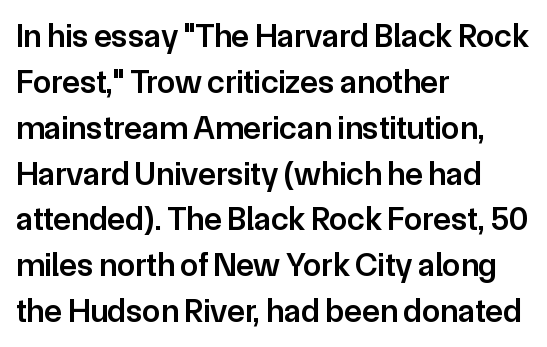
{"serif": "no", "italic": "no", "bold": "semi", "weight": "semibold", "width": "normal", "stroke_contrast": "low", "x_height": "medium", "monospaced": "no", "underline": "no", "align": "left", "line_spacing": "normal", "line_spacing_ratio": 1.39, "letter_spacing": "normal", "letter_spacing_em": 0.0, "glyph_px": 33}
